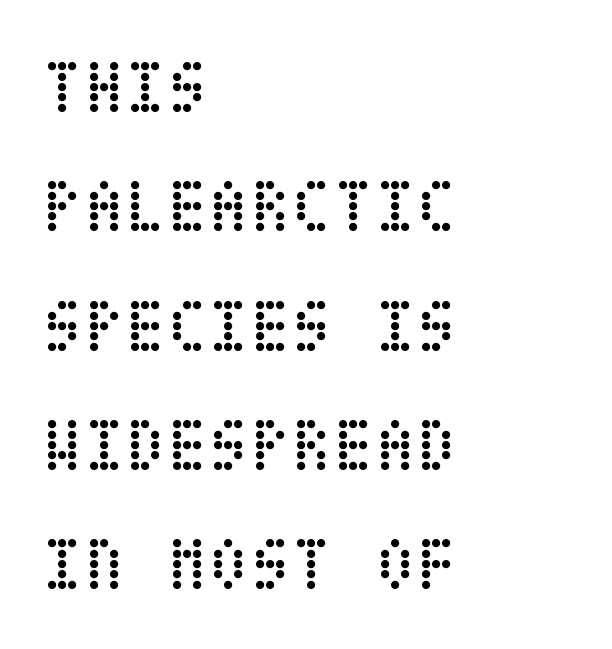
Q: Is the text bold? A: No.
Q: Is the text italic (slanted)? A: No, it is upright.
Q: Is the text underlined? A: No.
Q: How is the paragraph aligned? A: Left-aligned.
Q: Is the spacing between letters normal or unusually wide? A: Normal.
Q: Is the spacing between lines tight, normal or loose? A: Normal.
Q: Width (condensed, normal, or wide)? A: Condensed.
Q: Stroke contrast? A: Low.
Q: x-height? A: Large.
